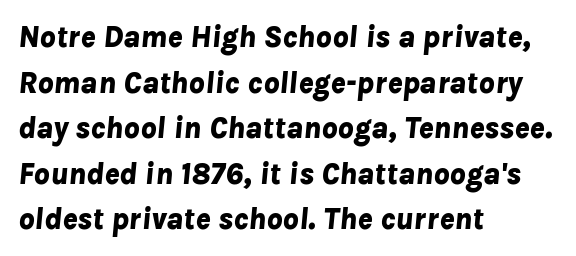
The image shows 31 px bold type, italic (leaning right); set left-aligned, normal line spacing (1.47x), normal letter spacing, not underlined; low stroke contrast and a medium x-height.
